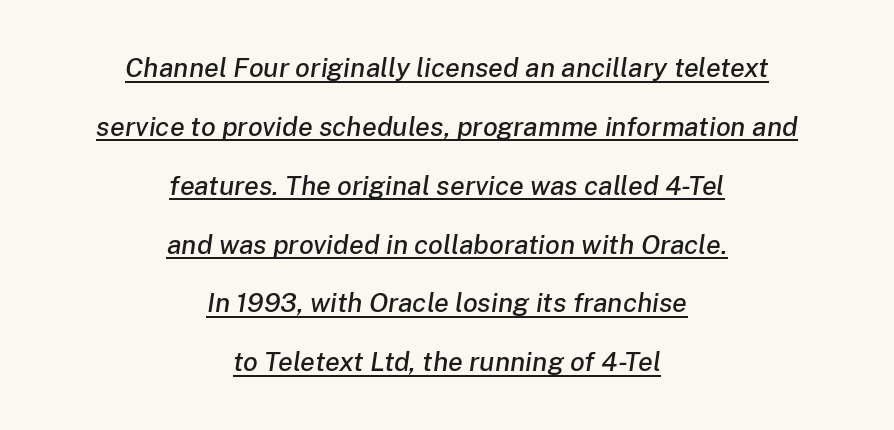
Q: Is the text italic (slanted)? A: Yes, it leans right by about 8 degrees.
Q: Is the text underlined? A: Yes.
Q: How is the paragraph aligned? A: Centered.
Q: Is the spacing between letters normal or unusually wide? A: Normal.
Q: Is the spacing between lines tight, normal or loose? A: Loose.
